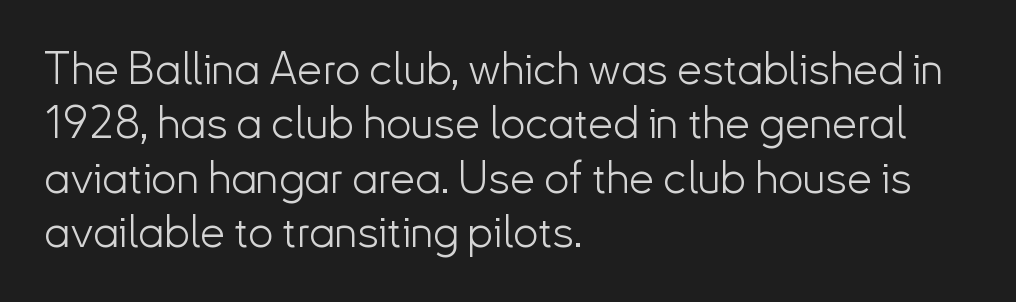
You could not count columns in this text — the font is proportionally spaced. Stems and bowls with no extra thickness — not bold. The letters stand straight up with perfectly vertical stems. Regarding serifs, this sample does without them. This rendering leaves character spacing at its baseline value.
